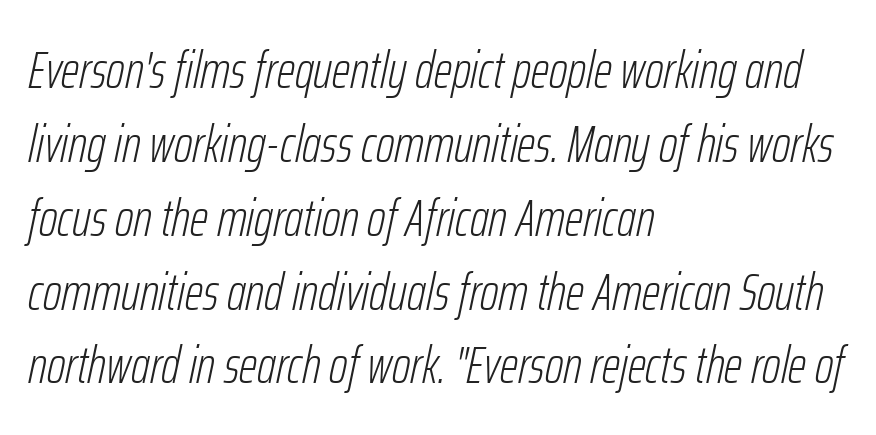
Do the characters align in a grid? No, the font is proportional. The rendering anchors every line to the left-hand side. A bare baseline throughout the passage. It's the slanting kind of type.
